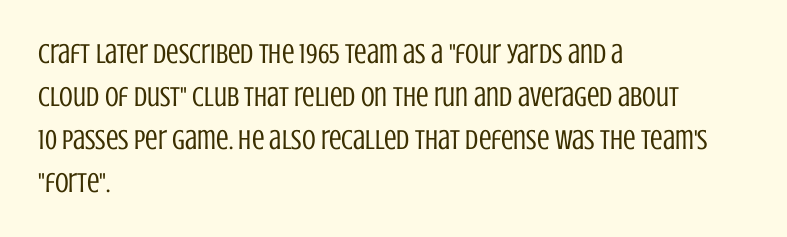
{"serif": "no", "italic": "no", "bold": "no", "weight": "regular", "width": "condensed", "stroke_contrast": "low", "x_height": "large", "monospaced": "no", "underline": "no", "align": "left", "line_spacing": "normal", "line_spacing_ratio": 1.53, "letter_spacing": "normal", "letter_spacing_em": 0.0, "glyph_px": 28}
